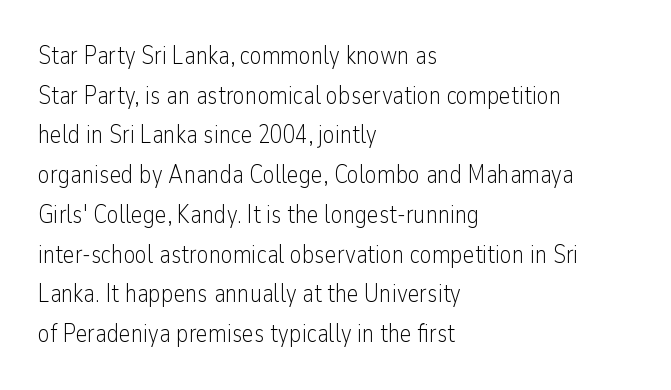
Q: Is the text bold? A: No.
Q: Is the text italic (slanted)? A: No, it is upright.
Q: Is the text underlined? A: No.
Q: How is the paragraph aligned? A: Left-aligned.
Q: Is the spacing between letters normal or unusually wide? A: Normal.
Q: Is the spacing between lines tight, normal or loose? A: Normal.
